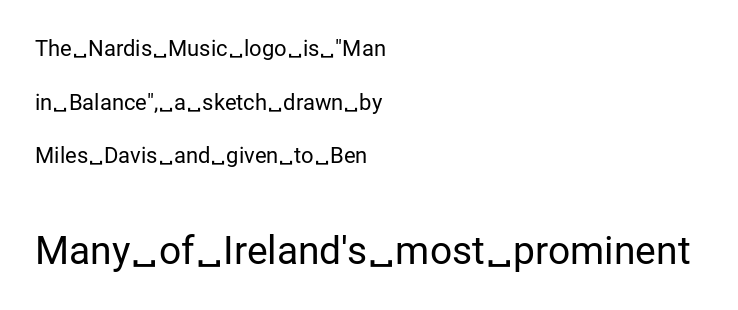
Q: Is the text bold? A: No.
Q: Is the text italic (slanted)? A: No, it is upright.
Q: Is the typeface a serif or a sans-serif typeface? A: Sans-serif.
Q: Is the text underlined? A: No.
Q: How is the paragraph aligned? A: Left-aligned.
Q: Is the spacing between letters normal or unusually wide? A: Normal.
Q: Is the spacing between lines tight, normal or loose? A: Loose.
Q: Which block of text is set in a larger size, the first (top) or the second (bottom)? A: The second (bottom) one.
Q: Width (condensed, normal, or wide)? A: Normal.
Q: Stroke contrast? A: Low.
Q: x-height? A: Medium.
Q: Monospaced? A: No.
